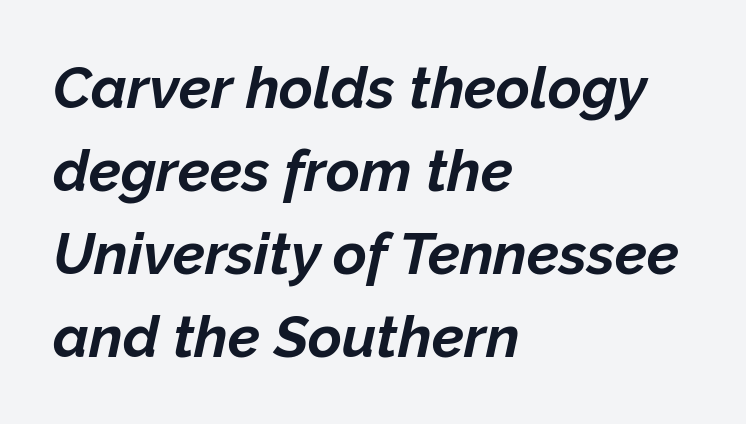
Regarding leading, the lines here are spaced in the standard way. Compared with typical body copy, the letter spacing here is the same. The space beneath each line is pristine and unruled. Would a proofreader flag this as italicized? Yes. A typesetter would call this proportional, since set widths differ per character. The strokes are fattened all the way to bold.
